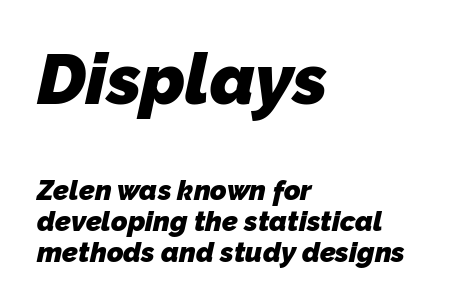
The image shows 71 px heavy sans-serif type; set left-aligned, tight line spacing (1.11x), normal letter spacing, not underlined; the first (top) block is 2.54x larger; low stroke contrast and a medium x-height.
